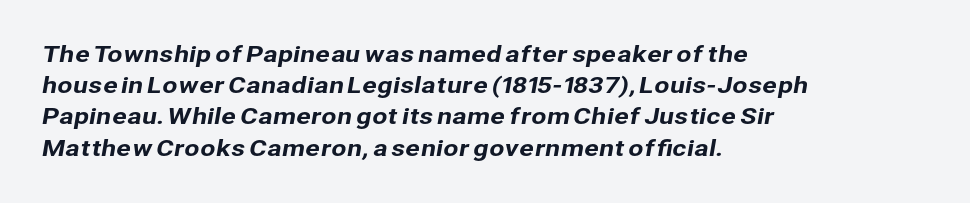
The image shows 22 px text type; set left-aligned, normal line spacing (1.42x), normal letter spacing, not underlined.
